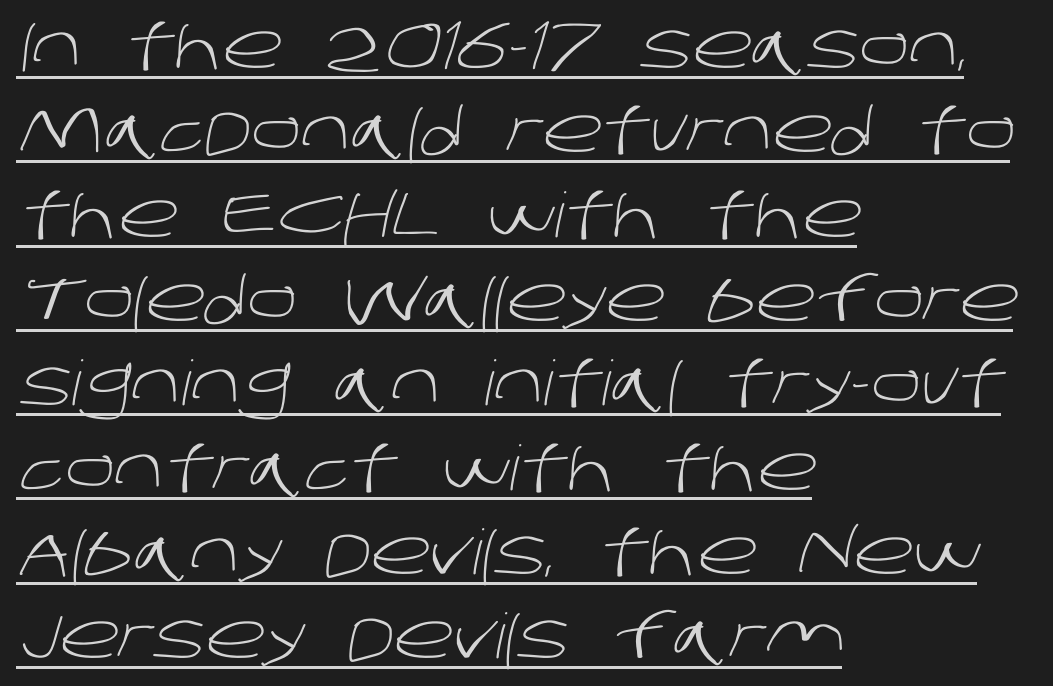
Q: Is the text bold? A: No.
Q: Is the typeface a serif or a sans-serif typeface? A: Sans-serif.
Q: Is the text underlined? A: Yes.
Q: How is the paragraph aligned? A: Left-aligned.
Q: Is the spacing between letters normal or unusually wide? A: Normal.
Q: Is the spacing between lines tight, normal or loose? A: Normal.
Q: Width (condensed, normal, or wide)? A: Normal.
Q: Stroke contrast? A: Low.
Q: x-height? A: Large.
Q: Monospaced? A: No.
